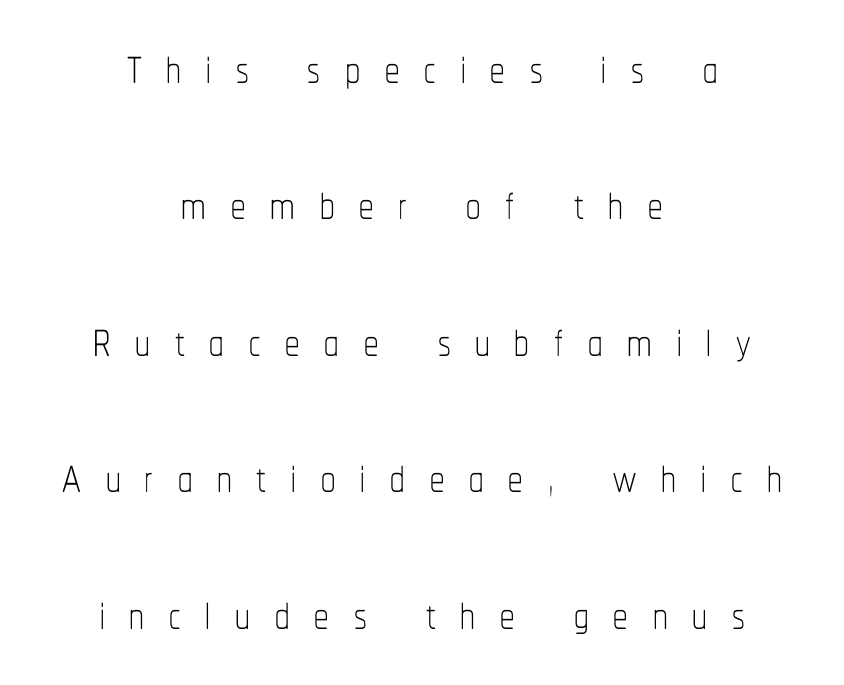
The image shows 65 px thin, condensed type, upright; set centered, loose line spacing (2.1x), unusually wide letter spacing (+0.35 em), not underlined; low stroke contrast and a medium x-height.
